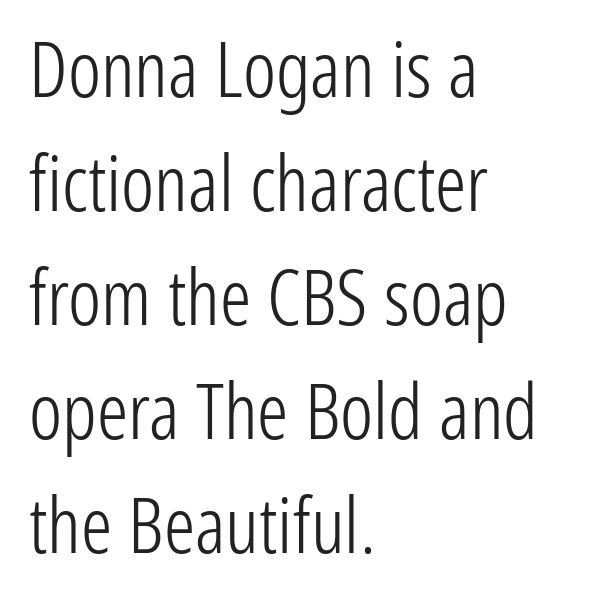
{"serif": "no", "italic": "no", "bold": "no", "weight": "light", "width": "condensed", "stroke_contrast": "low", "x_height": "medium", "monospaced": "no", "underline": "no", "align": "left", "line_spacing": "normal", "line_spacing_ratio": 1.46, "letter_spacing": "normal", "letter_spacing_em": 0.0, "glyph_px": 78}
